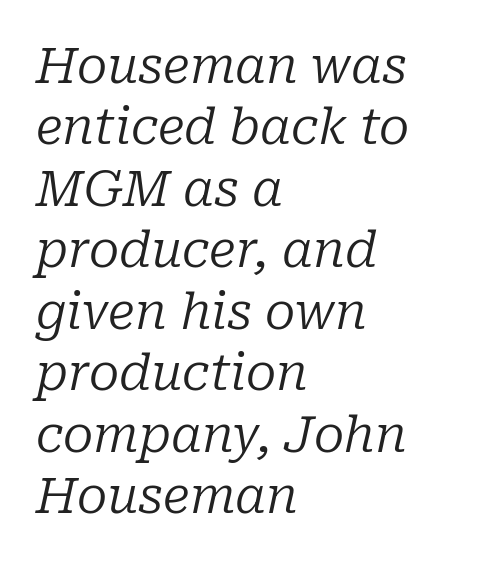
The image shows 50 px regular-weight serif type, italic (leaning right); set left-aligned, line spacing 1.23x, normal letter spacing, not underlined; low stroke contrast and a medium x-height.
